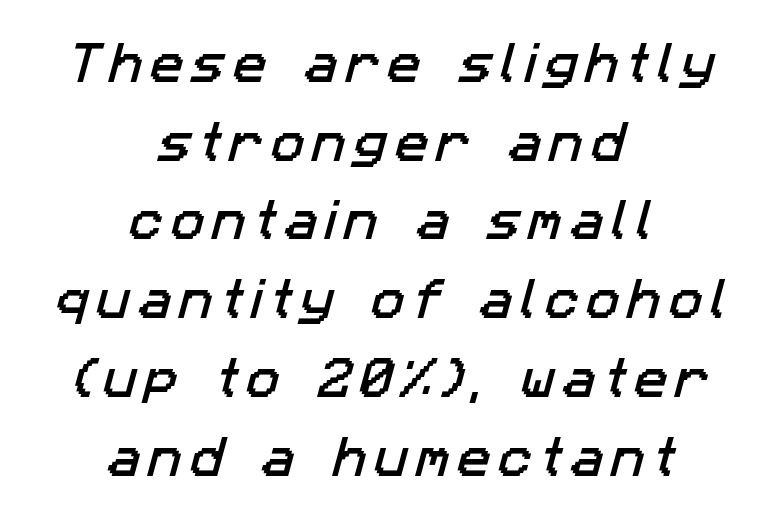
{"serif": "no", "width": "normal", "stroke_contrast": "low", "x_height": "medium", "monospaced": "no", "underline": "no", "align": "center", "line_spacing_ratio": 1.75, "glyph_px": 45}
